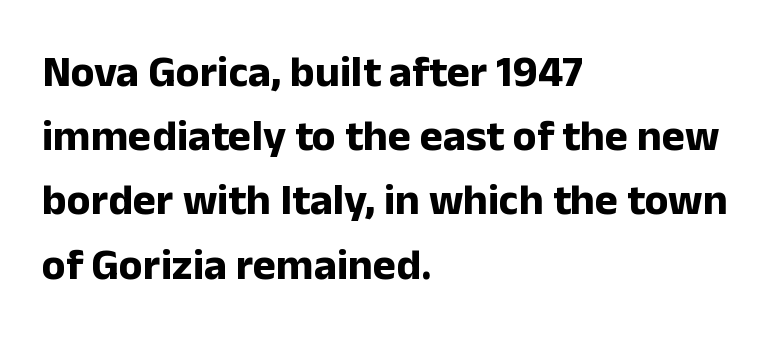
{"serif": "no", "italic": "no", "bold": "yes", "weight": "bold", "width": "normal", "stroke_contrast": "low", "x_height": "medium", "monospaced": "no", "underline": "no", "align": "left", "line_spacing": "normal", "line_spacing_ratio": 1.46, "letter_spacing": "normal", "letter_spacing_em": 0.0, "glyph_px": 44}
